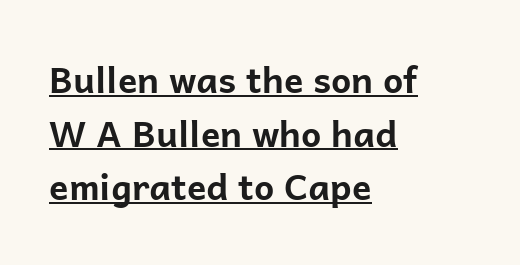
The image shows 36 px bold sans-serif type, upright; set left-aligned, normal line spacing (1.49x), normal letter spacing, underlined; low stroke contrast and a medium x-height.
